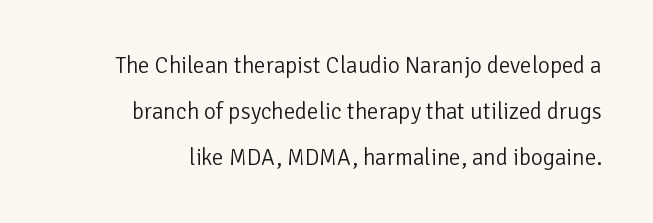
The image shows 23 px text type, upright; set loose line spacing (1.99x), normal letter spacing, not underlined.
